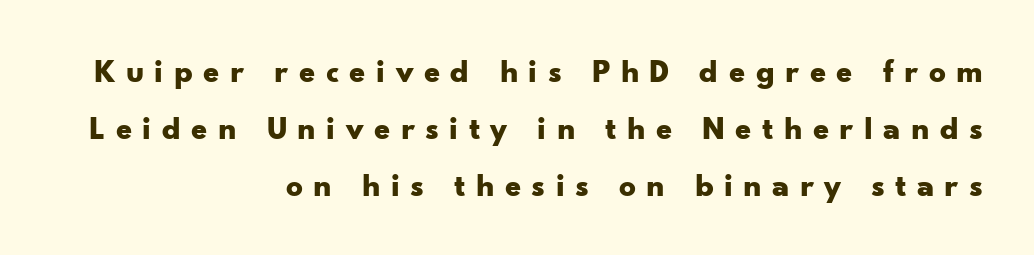
The image shows 33 px bold, wide sans-serif type, upright; set right-aligned, line spacing 1.72x, unusually wide letter spacing (+0.31 em), not underlined; low stroke contrast and a small x-height.
